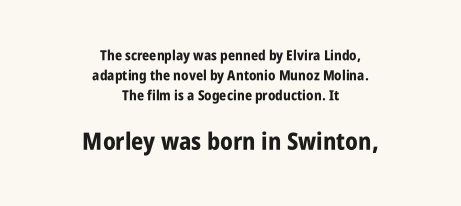
The image shows 24 px bold type, upright; set centered, normal line spacing (1.43x), normal letter spacing, not underlined; the second (bottom) block is 1.71x larger.
